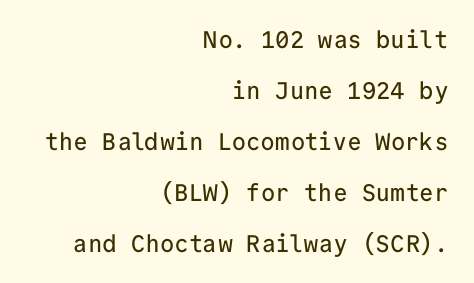
{"italic": "no", "underline": "no", "align": "right", "line_spacing": "loose", "line_spacing_ratio": 2.12, "letter_spacing": "normal", "letter_spacing_em": 0.0, "glyph_px": 24}
